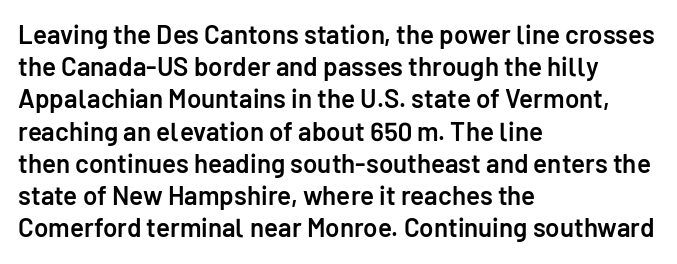
{"italic": "no", "bold": "semi", "underline": "no", "align": "left", "line_spacing_ratio": 1.24, "letter_spacing": "normal", "letter_spacing_em": 0.0, "glyph_px": 26}
